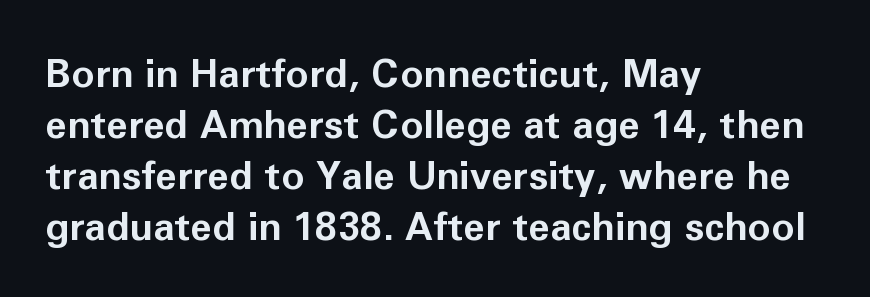
Q: Is the text bold? A: Yes.
Q: Is the text italic (slanted)? A: No, it is upright.
Q: Is the typeface a serif or a sans-serif typeface? A: Sans-serif.
Q: Is the text underlined? A: No.
Q: How is the paragraph aligned? A: Left-aligned.
Q: Is the spacing between letters normal or unusually wide? A: Normal.
Q: Is the spacing between lines tight, normal or loose? A: Normal.
Q: Width (condensed, normal, or wide)? A: Normal.
Q: Stroke contrast? A: Low.
Q: x-height? A: Medium.
Q: Monospaced? A: No.
